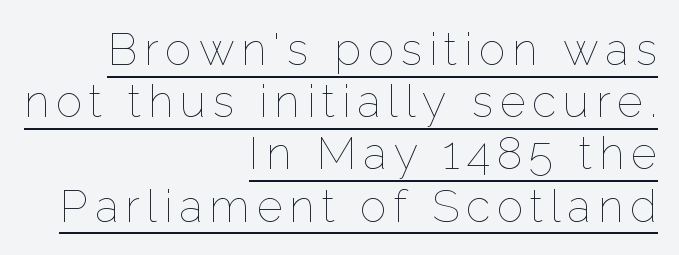
{"italic": "no", "bold": "no", "weight": "thin", "width": "normal", "stroke_contrast": "low", "x_height": "medium", "monospaced": "no", "underline": "yes", "align": "right", "line_spacing_ratio": 1.16, "glyph_px": 45}
